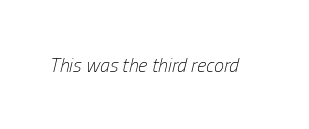
The image shows 20 px text type, italic (leaning right); set normal letter spacing, not underlined.
